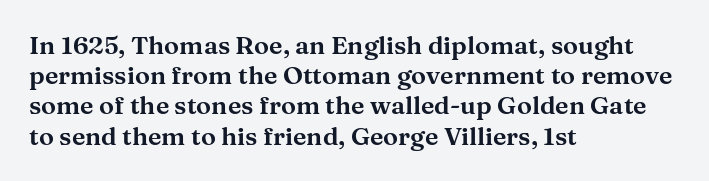
Standard letterfit; no display-style spreading of the glyphs. A typesetter would mark this as roman, not italic. Does the copy run flush right? No — it runs flush left. Words float on clear page, feet unadorned.
